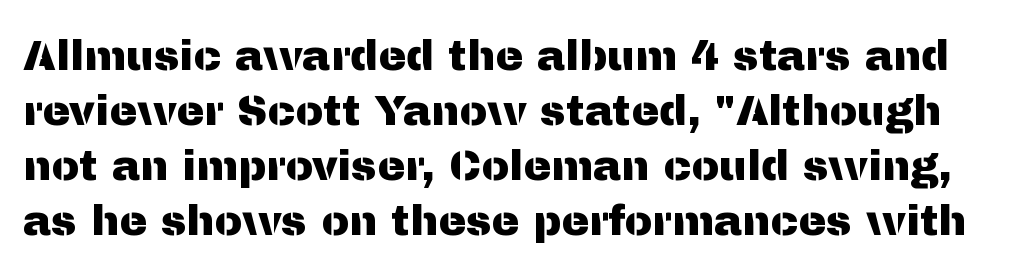
Style check: upright. Regarding serifs, this sample does without them. Type without underlining. Standard letterfit; no display-style spreading of the glyphs. The passage shown stacks its lines at a standard gap. Proportional: the letters do not fall into vertical columns.
